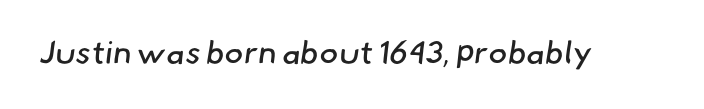
Q: Is the text bold? A: No.
Q: Is the typeface a serif or a sans-serif typeface? A: Sans-serif.
Q: Is the text underlined? A: No.
Q: Is the spacing between letters normal or unusually wide? A: Normal.
Q: Width (condensed, normal, or wide)? A: Normal.
Q: Stroke contrast? A: Low.
Q: x-height? A: Small.
Q: Monospaced? A: No.
